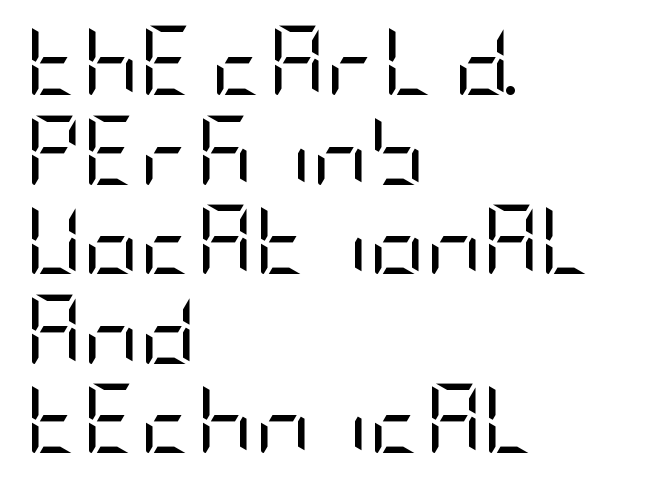
The cut favours lightness, reaching ordinary text weight at its darkest. In CSS terms this would be text-align: left. The line-height multiplier appears to be the usual default. Compared with typical body copy, the letter spacing here is the same. Descenders are the only things crossing below the line.
